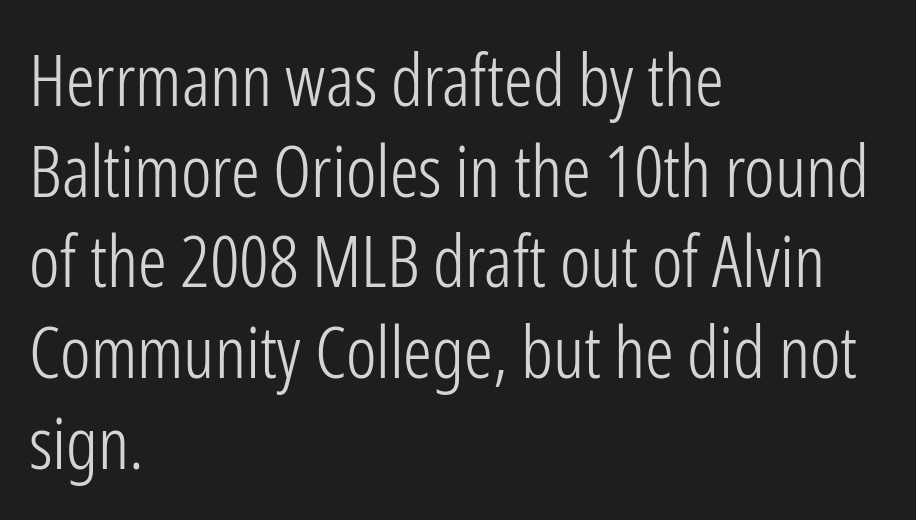
Q: Is the text bold? A: No.
Q: Is the text italic (slanted)? A: No, it is upright.
Q: Is the typeface a serif or a sans-serif typeface? A: Sans-serif.
Q: Is the text underlined? A: No.
Q: How is the paragraph aligned? A: Left-aligned.
Q: Is the spacing between letters normal or unusually wide? A: Normal.
Q: Is the spacing between lines tight, normal or loose? A: Normal.
Q: Width (condensed, normal, or wide)? A: Condensed.
Q: Stroke contrast? A: Low.
Q: x-height? A: Medium.
Q: Monospaced? A: No.
